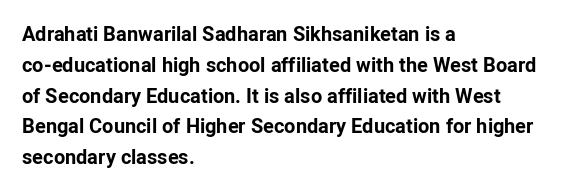
A student would call this left alignment; a typographer would say flush left, rag right. Any mark beneath the type? The region is blank. A dark, heavy texture on the line: the type is bold. The leading is moderate, giving the passage an even texture. The gaps between neighbouring characters are ordinary and unremarkable. The axis of the letterforms is exactly vertical.
